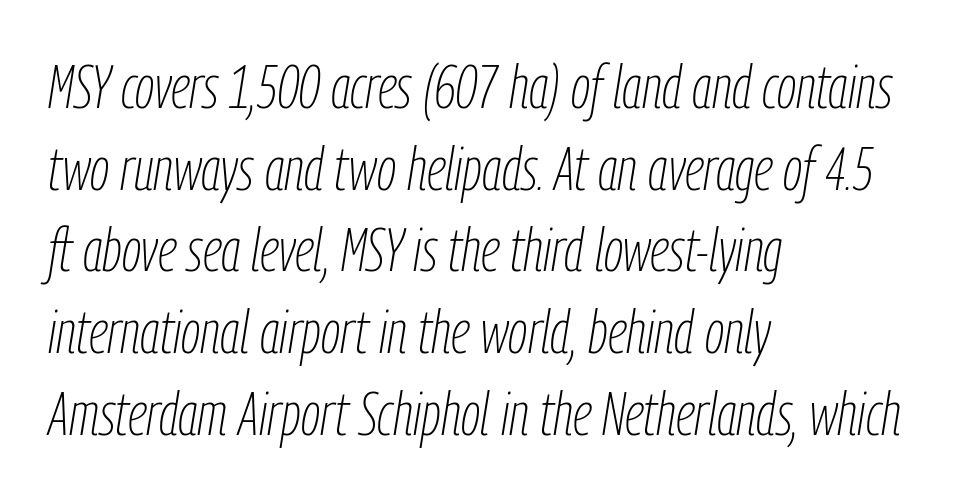
{"italic": "yes", "lean": "right", "slant_degrees": 9, "bold": "no", "weight": "thin", "width": "condensed", "stroke_contrast": "low", "x_height": "medium", "monospaced": "no", "underline": "no", "align": "left", "line_spacing": "normal", "line_spacing_ratio": 1.34, "letter_spacing": "normal", "letter_spacing_em": 0.0, "glyph_px": 61}
